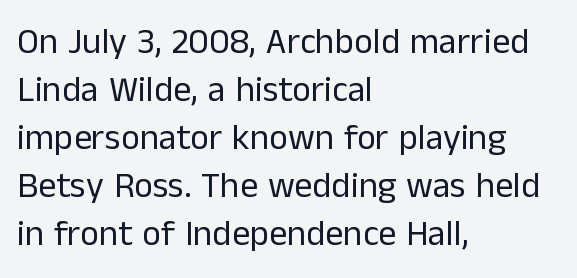
Lines of text with bare space underneath. Here the designer chose a conventional face with non-uniform glyph widths. This sample is left-justified, so line endings fall wherever the words run out. Unlike a traditional serif, this face leaves its strokes unadorned. The cut favours lightness, reaching ordinary text weight at its darkest. Rendered with straight, roman letterforms.
